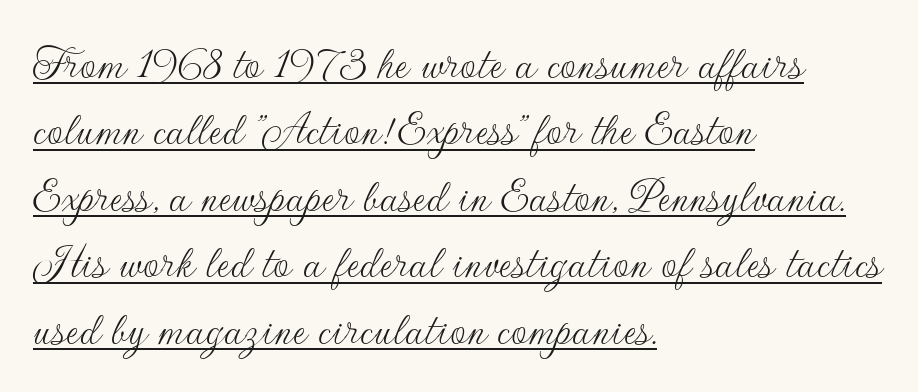
The image shows 50 px thin sans-serif type; set left-aligned, normal line spacing (1.33x), normal letter spacing, underlined; low stroke contrast and a small x-height.
